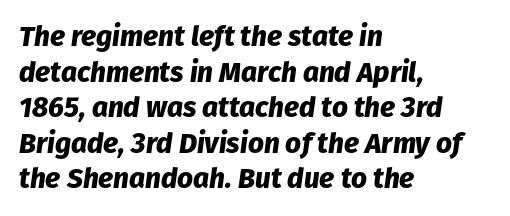
{"italic": "yes", "lean": "right", "slant_degrees": 8, "bold": "yes", "weight": "heavy", "width": "normal", "stroke_contrast": "low", "x_height": "medium", "monospaced": "no", "underline": "no", "align": "left", "line_spacing": "normal", "line_spacing_ratio": 1.27, "letter_spacing": "normal", "letter_spacing_em": 0.0, "glyph_px": 28}
